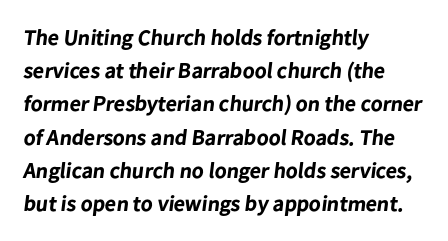
Where is the straight margin? On the left. Each row of text sits above clean, open space. Leading matches the norm, producing a regular column. The letters are bold, with thick, heavy strokes.
